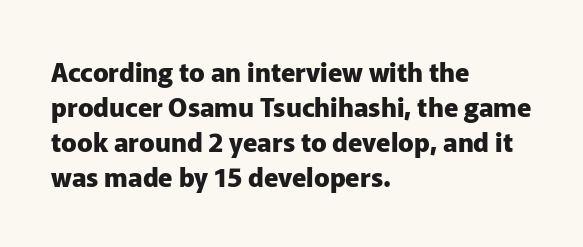
Q: Is the text bold? A: Yes.
Q: Is the text italic (slanted)? A: No, it is upright.
Q: Is the text underlined? A: No.
Q: How is the paragraph aligned? A: Left-aligned.
Q: Is the spacing between letters normal or unusually wide? A: Normal.
Q: Is the spacing between lines tight, normal or loose? A: Normal.
